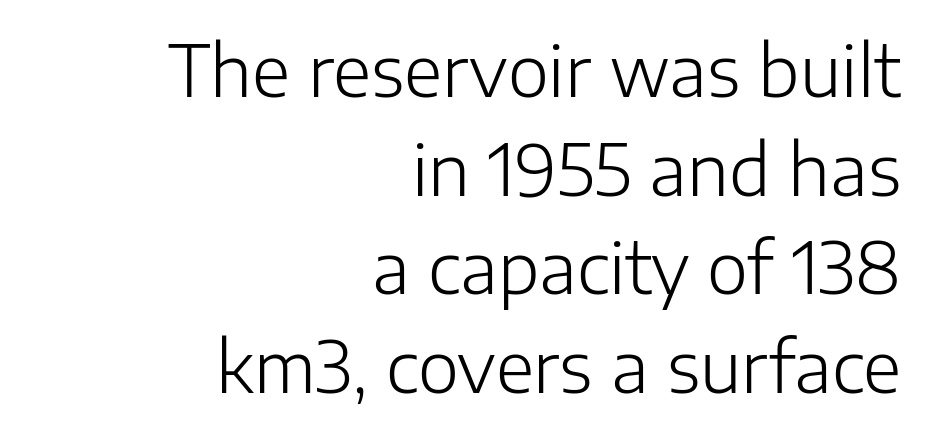
{"serif": "no", "italic": "no", "bold": "no", "weight": "light", "width": "normal", "stroke_contrast": "low", "x_height": "medium", "monospaced": "no", "underline": "no", "align": "right", "line_spacing": "normal", "line_spacing_ratio": 1.41, "letter_spacing": "normal", "letter_spacing_em": 0.0, "glyph_px": 70}
